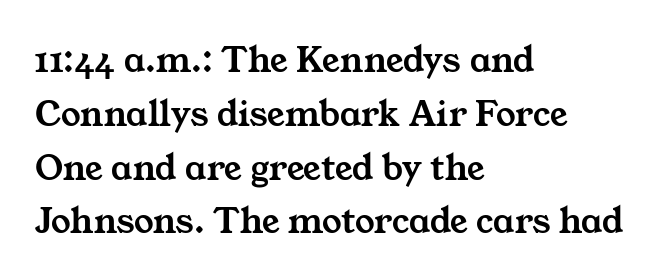
The image shows 39 px wide serif type; set left-aligned, normal line spacing (1.38x), normal letter spacing, not underlined; medium stroke contrast and a medium x-height.
